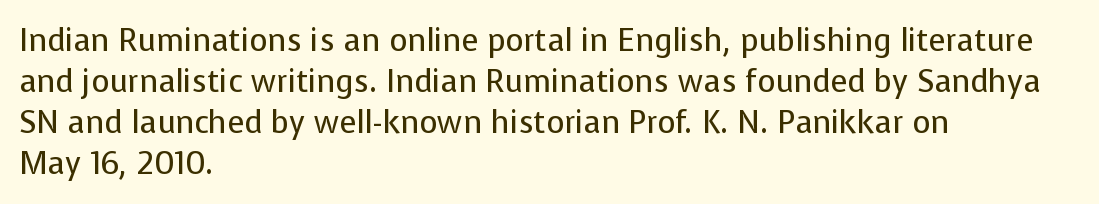
The image shows 31 px regular-weight sans-serif type, upright; set left-aligned, normal line spacing (1.32x), normal letter spacing, not underlined; low stroke contrast and a medium x-height.
